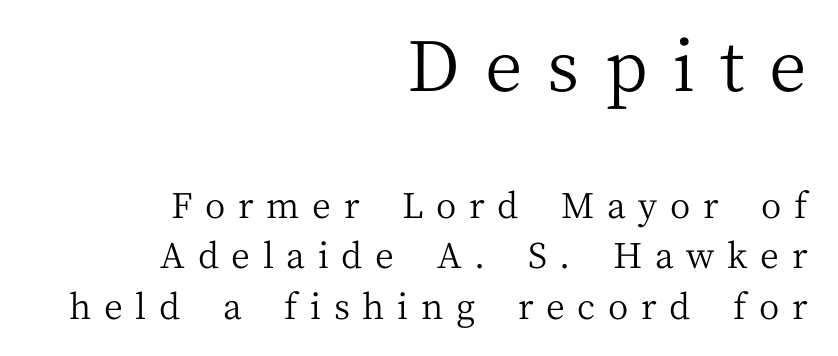
The image shows 70 px regular-weight serif type, upright; set right-aligned, normal line spacing (1.44x), unusually wide letter spacing (+0.36 em), not underlined; the first (top) block is 2.0x larger; medium stroke contrast and a medium x-height.
